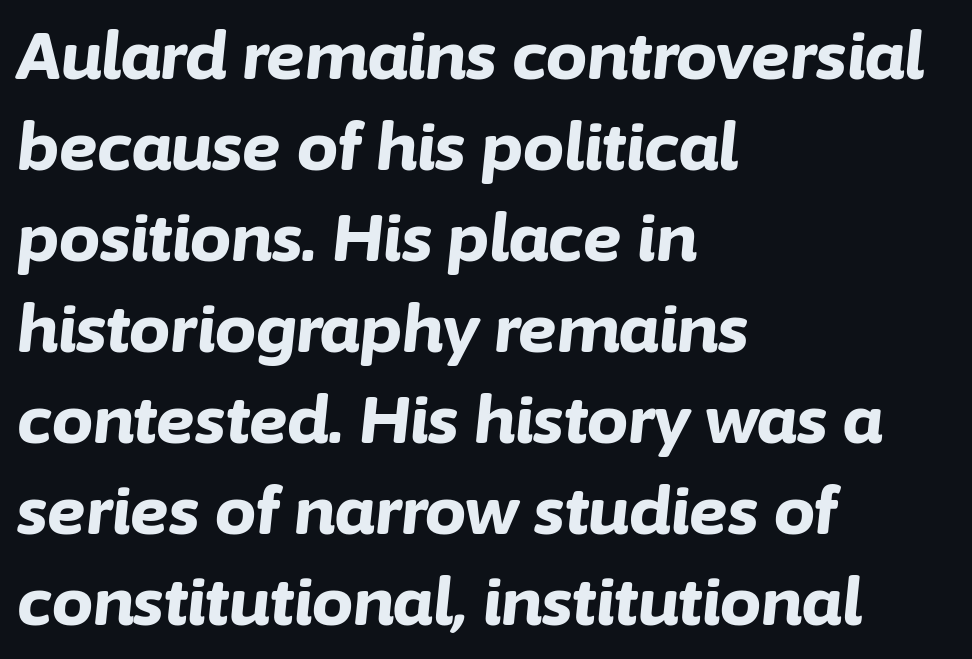
The image shows 65 px bold type, italic (leaning right); set left-aligned, normal line spacing (1.4x), normal letter spacing, not underlined; low stroke contrast and a medium x-height.
